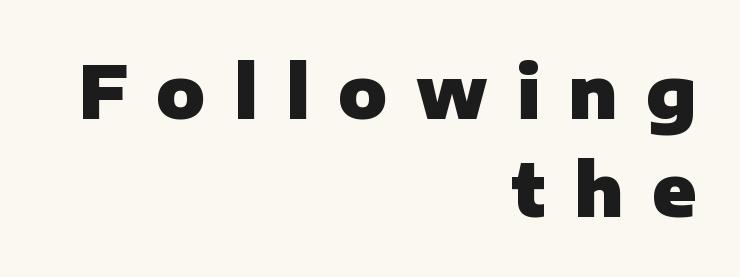
Q: Is the text bold? A: Yes.
Q: Is the text italic (slanted)? A: No, it is upright.
Q: Is the typeface a serif or a sans-serif typeface? A: Sans-serif.
Q: Is the text underlined? A: No.
Q: How is the paragraph aligned? A: Right-aligned.
Q: Is the spacing between letters normal or unusually wide? A: Unusually wide.
Q: Is the spacing between lines tight, normal or loose? A: Normal.
Q: Width (condensed, normal, or wide)? A: Normal.
Q: Stroke contrast? A: Low.
Q: x-height? A: Medium.
Q: Monospaced? A: No.
